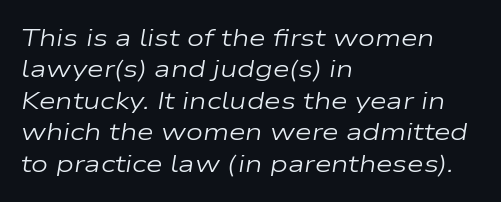
Q: Is the text bold? A: No.
Q: Is the text italic (slanted)? A: Yes, it leans right by about 9 degrees.
Q: Is the text underlined? A: No.
Q: How is the paragraph aligned? A: Left-aligned.
Q: Is the spacing between letters normal or unusually wide? A: Normal.
Q: Is the spacing between lines tight, normal or loose? A: Normal.
